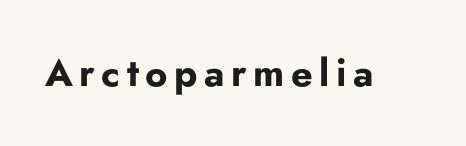
{"serif": "no", "italic": "no", "bold": "yes", "weight": "bold", "width": "normal", "stroke_contrast": "low", "x_height": "small", "monospaced": "no", "underline": "no", "glyph_px": 38}
